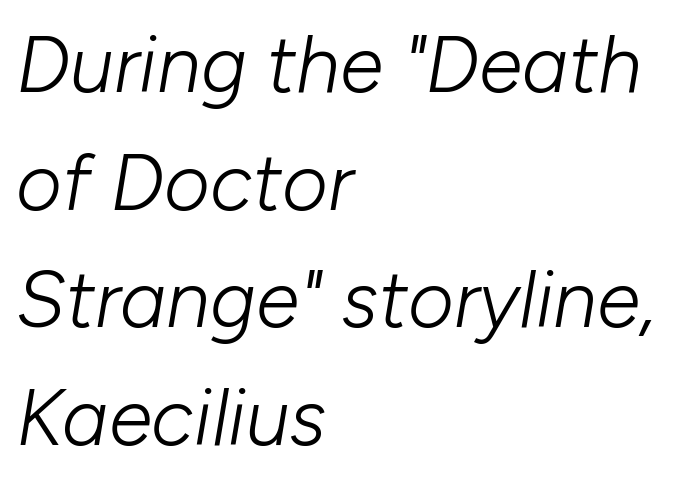
The image shows 79 px light type, italic (leaning right); set left-aligned, normal line spacing (1.49x), normal letter spacing, not underlined; low stroke contrast and a medium x-height.
